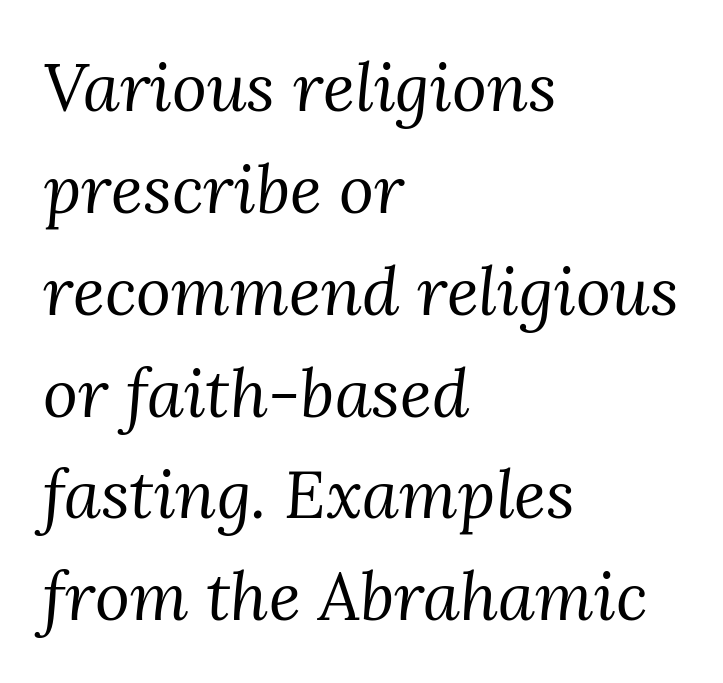
The font family rendered here belongs to the serif group. The passage shown is not underscored anywhere. One-word summary of the alignment: left. Look at the tracking — it's just the regular setting, nothing added. The passage shown is not bold in any degree. Varying glyph widths throughout — classic text-font behaviour.
